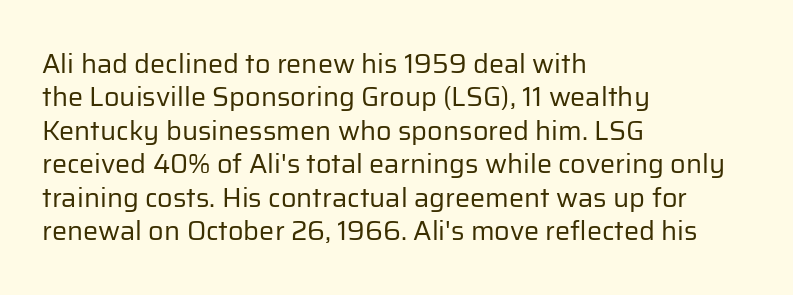
Q: Is the text bold? A: No.
Q: Is the text italic (slanted)? A: No, it is upright.
Q: Is the text underlined? A: No.
Q: How is the paragraph aligned? A: Left-aligned.
Q: Is the spacing between letters normal or unusually wide? A: Normal.
